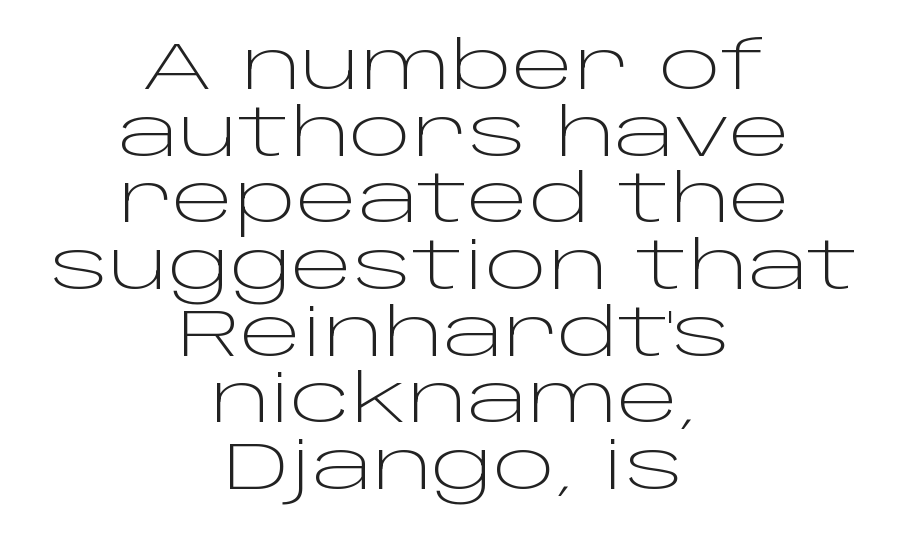
The image shows 66 px light, wide sans-serif type, upright; set centered, tight line spacing (1.01x), normal letter spacing, not underlined; low stroke contrast and a large x-height.
